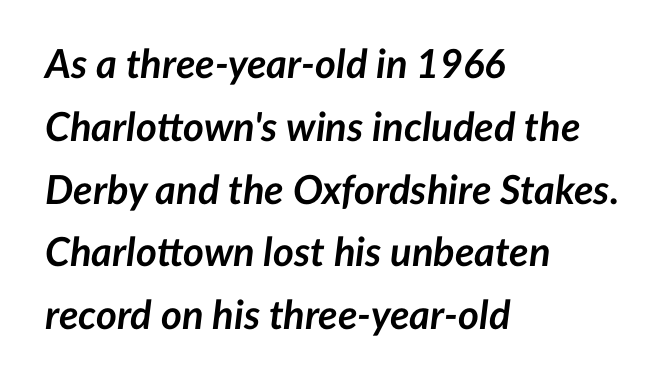
The image shows 40 px semibold type, italic (leaning right); set left-aligned, normal line spacing (1.57x), normal letter spacing, not underlined; low stroke contrast and a medium x-height.
